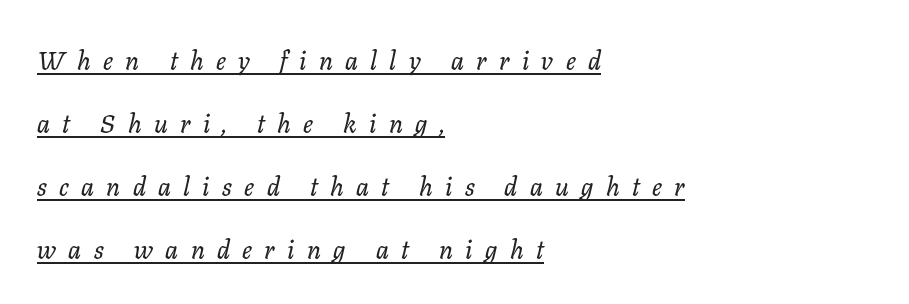
{"italic": "yes", "lean": "right", "slant_degrees": 11, "underline": "yes", "align": "left", "line_spacing": "loose", "line_spacing_ratio": 2.42, "letter_spacing": "wide", "letter_spacing_em": 0.48, "glyph_px": 26}
